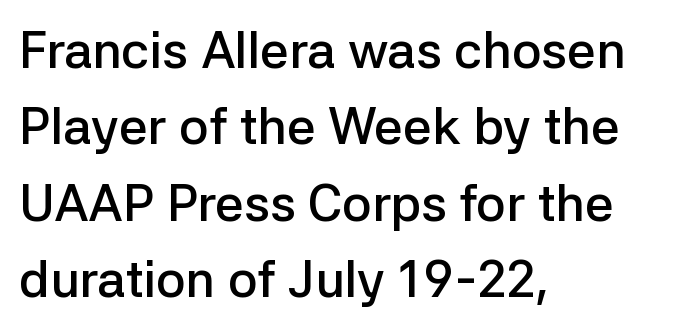
The image shows 51 px semibold sans-serif type, upright; set left-aligned, normal line spacing (1.5x), normal letter spacing, not underlined; low stroke contrast and a medium x-height.
